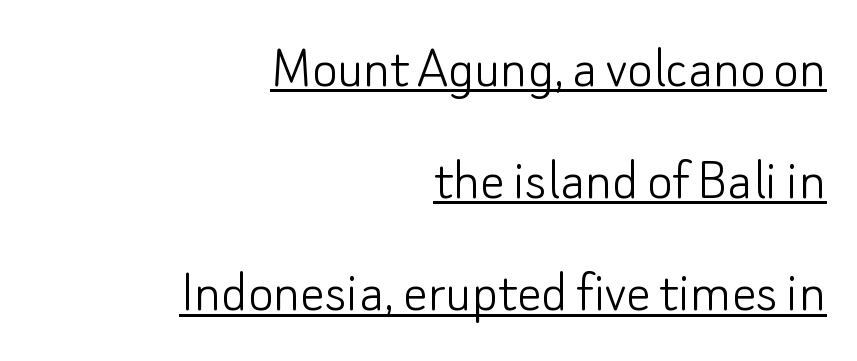
Q: Is the text bold? A: No.
Q: Is the text italic (slanted)? A: No, it is upright.
Q: Is the typeface a serif or a sans-serif typeface? A: Sans-serif.
Q: Is the text underlined? A: Yes.
Q: How is the paragraph aligned? A: Right-aligned.
Q: Is the spacing between letters normal or unusually wide? A: Normal.
Q: Width (condensed, normal, or wide)? A: Normal.
Q: Stroke contrast? A: Low.
Q: x-height? A: Small.
Q: Monospaced? A: No.
